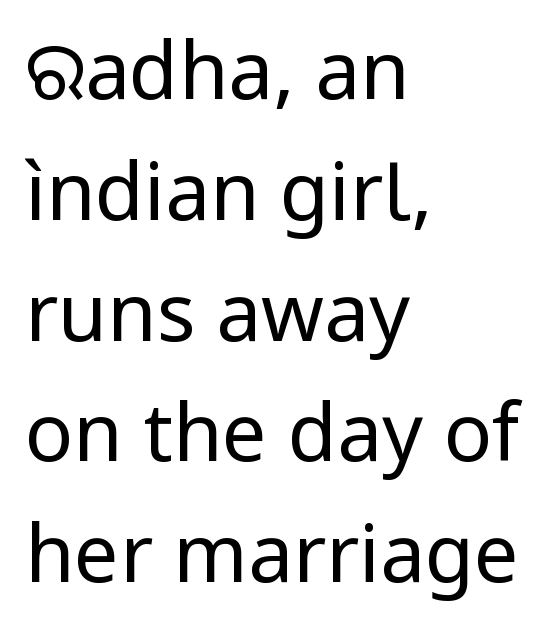
Q: Is the text bold? A: No.
Q: Is the text italic (slanted)? A: No, it is upright.
Q: Is the typeface a serif or a sans-serif typeface? A: Sans-serif.
Q: Is the text underlined? A: No.
Q: How is the paragraph aligned? A: Left-aligned.
Q: Is the spacing between letters normal or unusually wide? A: Normal.
Q: Is the spacing between lines tight, normal or loose? A: Normal.
Q: Width (condensed, normal, or wide)? A: Normal.
Q: Stroke contrast? A: Low.
Q: x-height? A: Medium.
Q: Monospaced? A: No.
